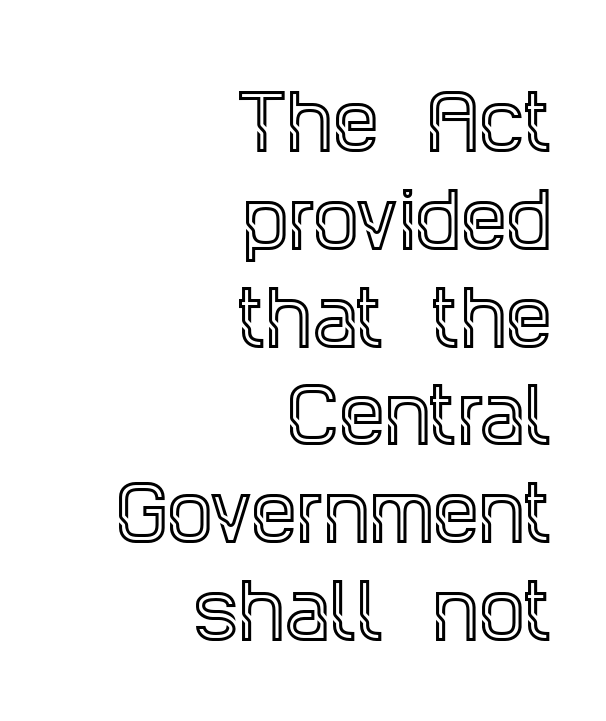
Q: Is the text italic (slanted)? A: No, it is upright.
Q: Is the typeface a serif or a sans-serif typeface? A: Serif.
Q: Is the text underlined? A: No.
Q: How is the paragraph aligned? A: Right-aligned.
Q: Is the spacing between letters normal or unusually wide? A: Normal.
Q: Is the spacing between lines tight, normal or loose? A: Normal.
Q: Width (condensed, normal, or wide)? A: Condensed.
Q: x-height? A: Large.
Q: Monospaced? A: No.
